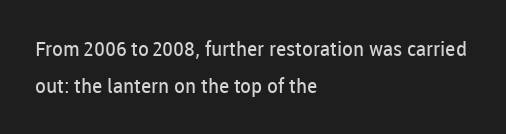
The image shows 20 px text type, upright; set left-aligned, line spacing 1.83x, normal letter spacing, not underlined.
